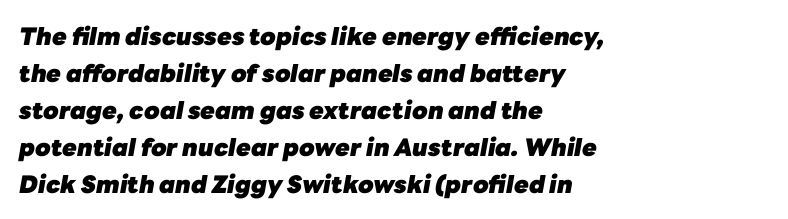
{"italic": "yes", "lean": "right", "slant_degrees": 10, "bold": "yes", "underline": "no", "align": "left", "line_spacing": "normal", "line_spacing_ratio": 1.54, "letter_spacing": "normal", "letter_spacing_em": 0.0, "glyph_px": 24}
